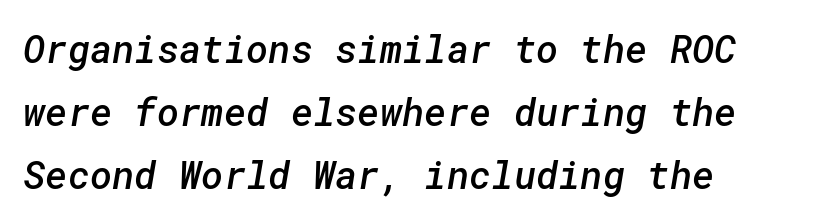
The passage shown is typeset with a sans-serif family. Caption: multi-line text, flush left, ragged right. Does the leading feel generous? No, just average. Observe the ordinary spacing: letters are neighbours, not strangers. A fair bit of extra ink — the face is semibold, not bold. Beneath every word, the page is bare.
